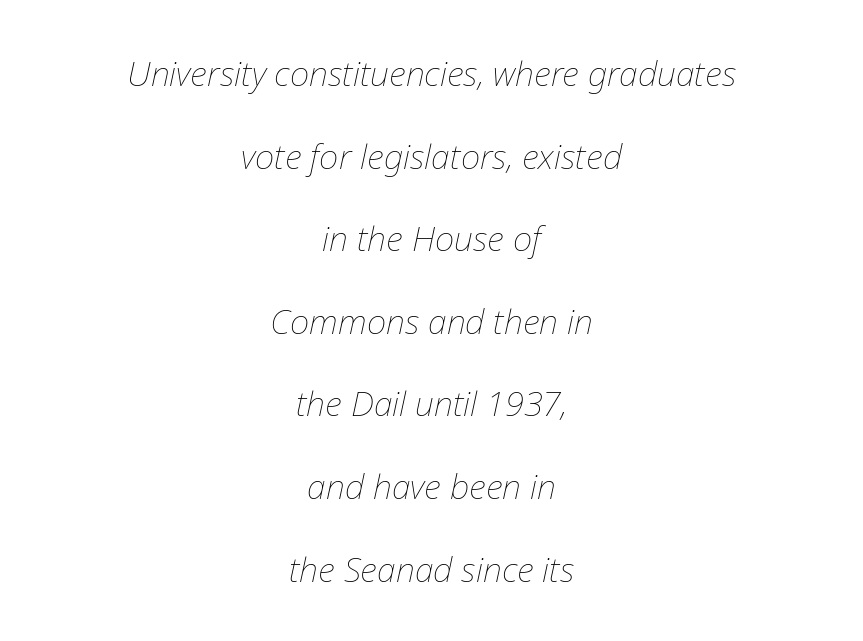
Observe the lean: these are italic letterforms. Unbolded letterforms with no extra heft. The passage shown is typed in a proportional face where columns would drift. Students, note that the glyphs here touch the page at normal intervals.
